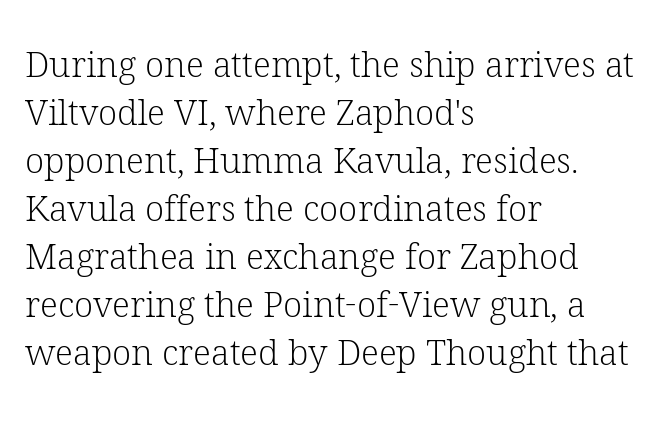
The image shows 35 px light serif type, upright; set left-aligned, normal line spacing (1.37x), normal letter spacing, not underlined; low stroke contrast and a medium x-height.
